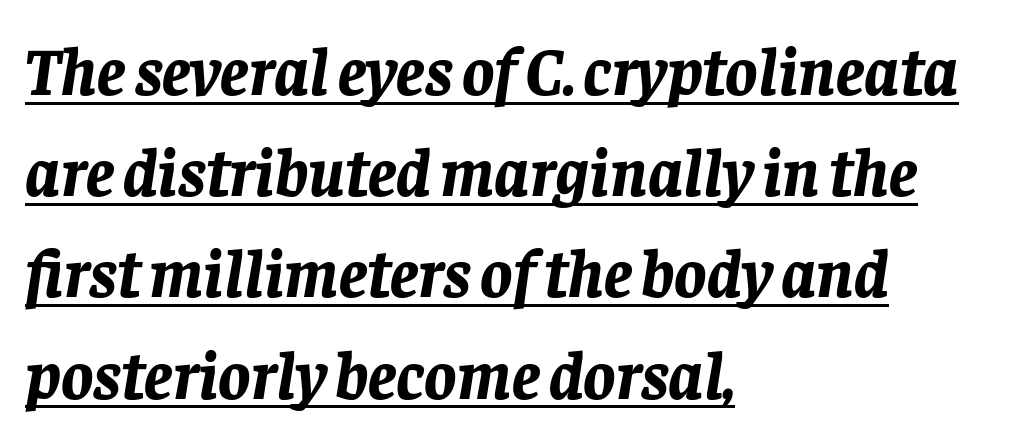
The text block is weighted toward the left margin, trailing off unevenly rightward. The rendering uses a moderate line-height, typical for paragraphs. The face used here has a pronounced slope to its letters. Here the designer chose a conventional face with non-uniform glyph widths. The letters are bold, with thick, heavy strokes. Inter-character spacing is left at the font's built-in metrics.
